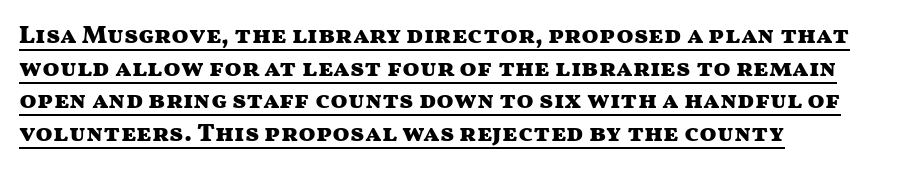
Compared with typical body copy, the letter spacing here is the same. Descenders here cross a horizontal rule under the line. This block has exactly the height ordinary leading produces. A typesetter would mark this as roman, not italic. Students, this is bold: see how much ink each stroke carries.
